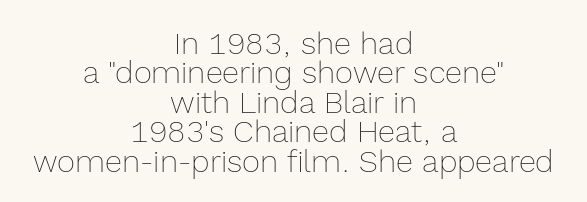
Q: Is the text bold? A: No.
Q: Is the text italic (slanted)? A: No, it is upright.
Q: Is the text underlined? A: No.
Q: How is the paragraph aligned? A: Centered.
Q: Is the spacing between letters normal or unusually wide? A: Normal.
Q: Is the spacing between lines tight, normal or loose? A: Tight.
Q: Width (condensed, normal, or wide)? A: Normal.
Q: x-height? A: Medium.
Q: Monospaced? A: No.
